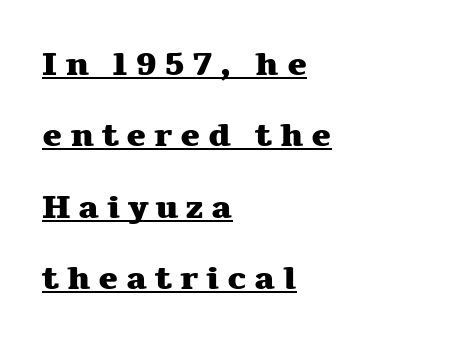
Q: Is the text bold? A: Yes.
Q: Is the text italic (slanted)? A: No, it is upright.
Q: Is the typeface a serif or a sans-serif typeface? A: Serif.
Q: Is the text underlined? A: Yes.
Q: How is the paragraph aligned? A: Left-aligned.
Q: Is the spacing between letters normal or unusually wide? A: Unusually wide.
Q: Is the spacing between lines tight, normal or loose? A: Loose.
Q: Width (condensed, normal, or wide)? A: Wide.
Q: Stroke contrast? A: Medium.
Q: x-height? A: Medium.
Q: Monospaced? A: No.
